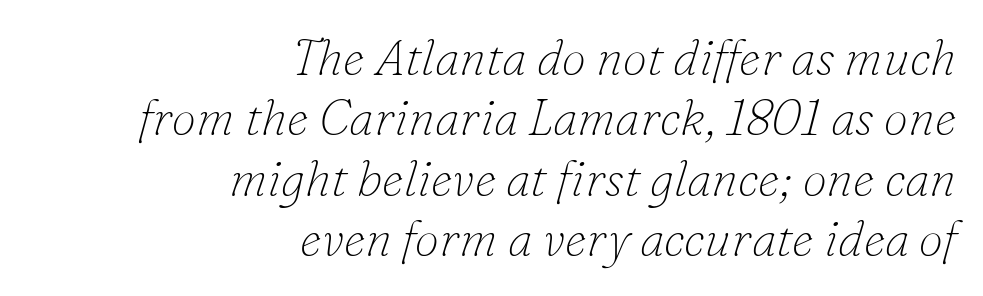
Is this a fixed-width face? No — the glyphs have proportional, varying widths. Slanted lettering throughout. Letterform terminals end in serifs throughout the passage. The font sits on the lighter half of the weight spectrum, regular included.
